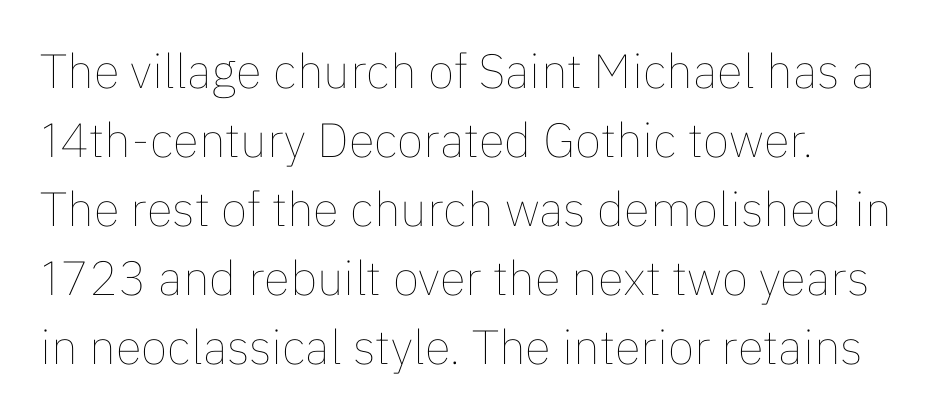
The image shows 48 px thin type, upright; set left-aligned, normal line spacing (1.44x), normal letter spacing, not underlined; low stroke contrast and a medium x-height.
